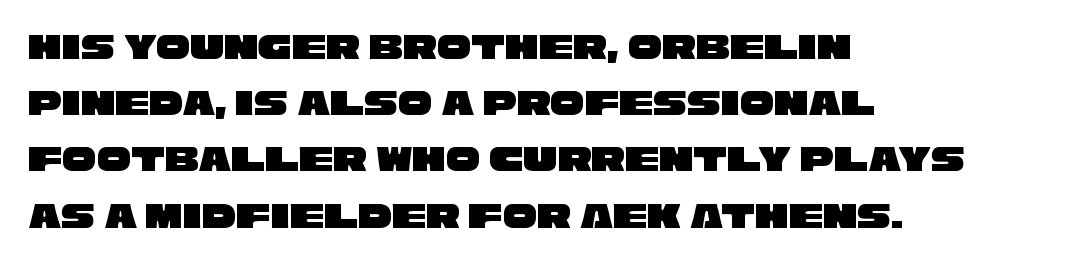
Q: Is the typeface a serif or a sans-serif typeface? A: Sans-serif.
Q: Is the text underlined? A: No.
Q: How is the paragraph aligned? A: Left-aligned.
Q: Is the spacing between letters normal or unusually wide? A: Normal.
Q: Is the spacing between lines tight, normal or loose? A: Normal.
Q: Width (condensed, normal, or wide)? A: Wide.
Q: Stroke contrast? A: Low.
Q: x-height? A: Large.
Q: Monospaced? A: No.
